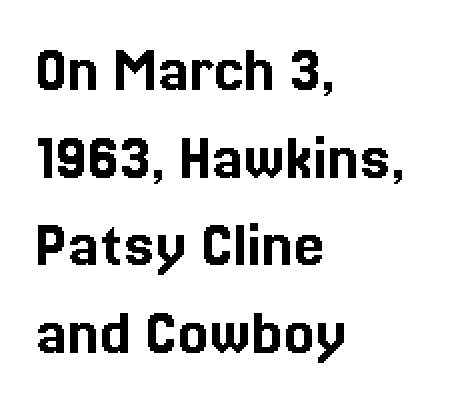
Horizontal bands of white between lines are of average thickness. Caption: multi-line text, flush left, ragged right. Has an underline been added? It has not. Quick note: not italic, upright. Spacing verdict: proportional, widths tailored to each character. Tracking value appears to be zero — textbook default spacing.
